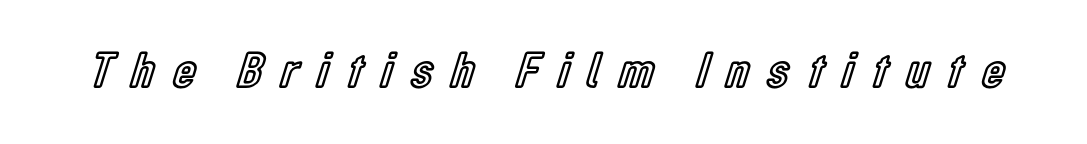
Q: Is the text italic (slanted)? A: Yes.
Q: Is the text underlined? A: No.
Q: Is the spacing between letters normal or unusually wide? A: Unusually wide.
Q: Width (condensed, normal, or wide)? A: Condensed.
Q: x-height? A: Medium.
Q: Monospaced? A: No.
